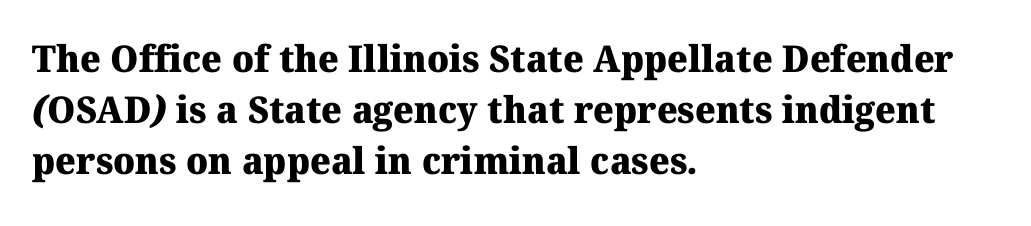
The rag falls on the right side of this text block. Only glyphs here, with clear space below each row. Do the characters align in a grid? No, the font is proportional. The passage shown stacks its lines at a standard gap. Standard letterfit; no display-style spreading of the glyphs. Emphasis by weight is at full strength: bold.
